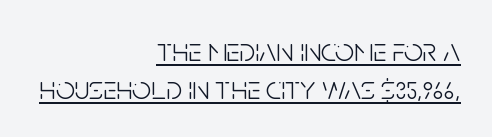
Q: Is the text bold? A: No.
Q: Is the text italic (slanted)? A: No, it is upright.
Q: Is the typeface a serif or a sans-serif typeface? A: Sans-serif.
Q: Is the text underlined? A: Yes.
Q: How is the paragraph aligned? A: Right-aligned.
Q: Is the spacing between letters normal or unusually wide? A: Normal.
Q: Width (condensed, normal, or wide)? A: Condensed.
Q: Stroke contrast? A: Low.
Q: x-height? A: Large.
Q: Monospaced? A: No.
